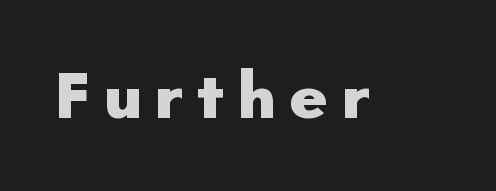
Letterform terminals end flat and unadorned throughout the passage. Heavy, bold letterforms. Is this a fixed-width face? No — the glyphs have proportional, varying widths. In terms of posture, this sample is upright. Honestly, there is no underline to notice here at all.
